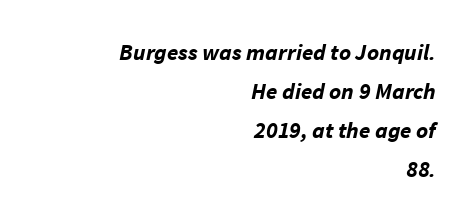
The image shows 23 px bold type, italic (leaning right); set right-aligned, normal line spacing (1.7x), normal letter spacing, not underlined.
